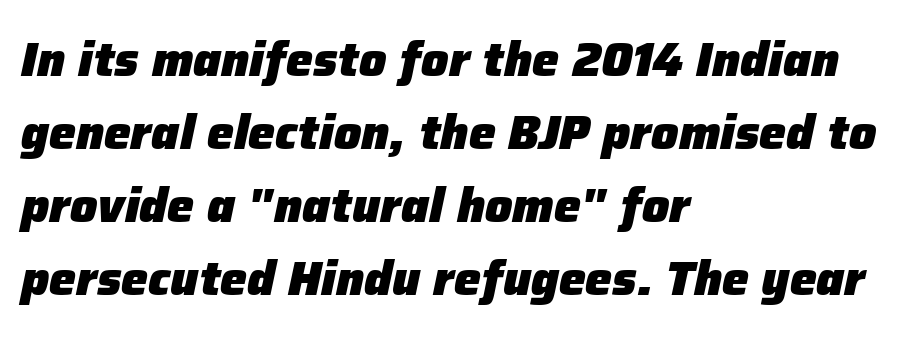
Q: Is the text bold? A: Yes.
Q: Is the text italic (slanted)? A: Yes, it leans right by about 12 degrees.
Q: Is the text underlined? A: No.
Q: How is the paragraph aligned? A: Left-aligned.
Q: Is the spacing between letters normal or unusually wide? A: Normal.
Q: Is the spacing between lines tight, normal or loose? A: Normal.
Q: Width (condensed, normal, or wide)? A: Normal.
Q: Stroke contrast? A: Low.
Q: x-height? A: Medium.
Q: Monospaced? A: No.
